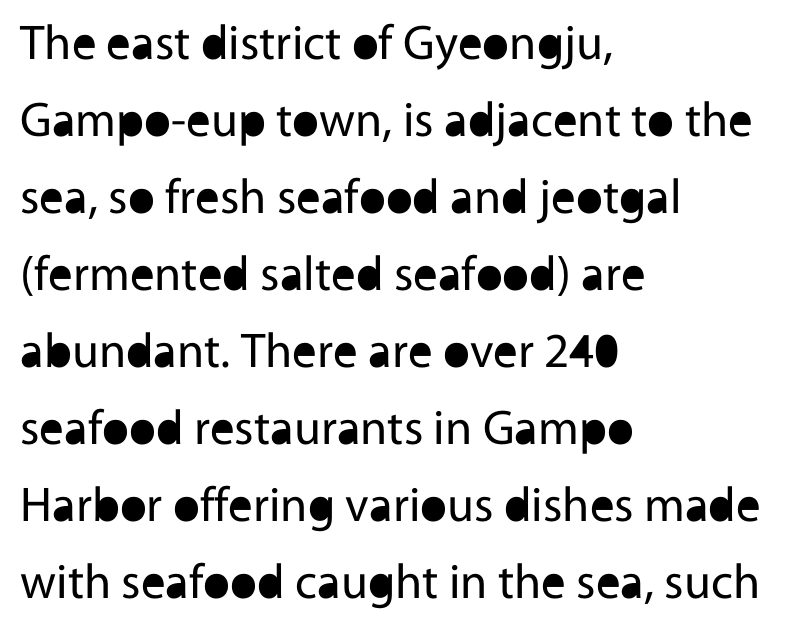
{"serif": "no", "italic": "no", "bold": "no", "weight": "regular", "width": "normal", "x_height": "medium", "monospaced": "no", "underline": "no", "align": "left", "line_spacing": "normal", "line_spacing_ratio": 1.57, "letter_spacing": "normal", "letter_spacing_em": 0.0, "glyph_px": 49}
